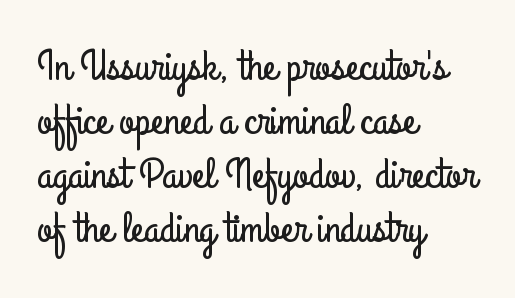
The image shows 44 px condensed sans-serif type; set left-aligned, line spacing 1.23x, normal letter spacing, not underlined; low stroke contrast and a small x-height.
